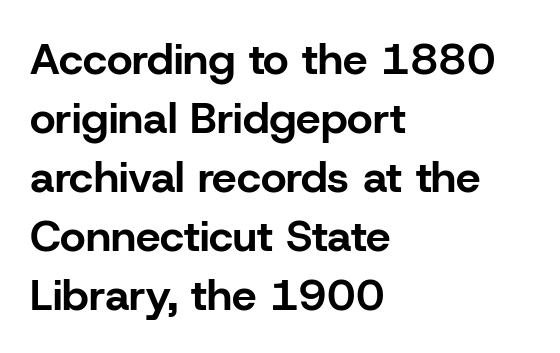
Q: Is the text bold? A: Yes.
Q: Is the text italic (slanted)? A: No, it is upright.
Q: Is the typeface a serif or a sans-serif typeface? A: Sans-serif.
Q: Is the text underlined? A: No.
Q: How is the paragraph aligned? A: Left-aligned.
Q: Is the spacing between letters normal or unusually wide? A: Normal.
Q: Is the spacing between lines tight, normal or loose? A: Normal.
Q: Width (condensed, normal, or wide)? A: Normal.
Q: Stroke contrast? A: Low.
Q: x-height? A: Medium.
Q: Monospaced? A: No.
